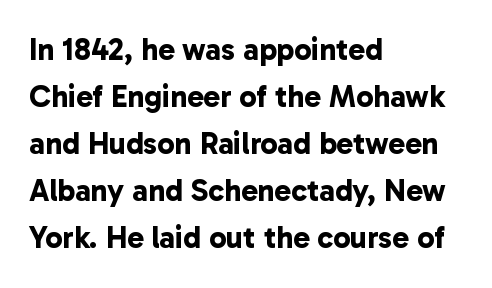
Do the characters align in a grid? No, the font is proportional. Summary of vertical rhythm: regular, with standard interline spacing. Grotesque or geometric, the face here clearly has no serifs. What stands out about the letter spacing? Nothing — it is the standard amount. The ragged edge is on the right, which tells us the setting is flush left. The foot of each line stays bare and open.
